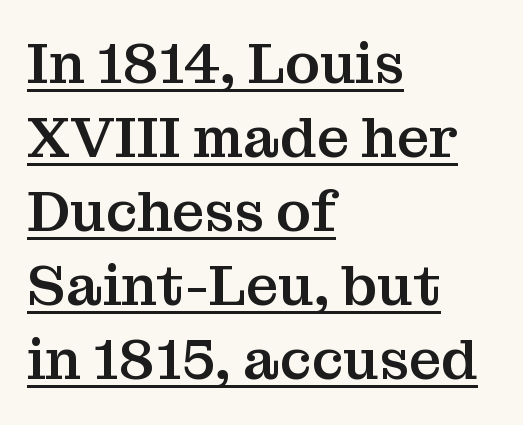
The image shows 57 px serif type, upright; set left-aligned, normal line spacing (1.3x), normal letter spacing, underlined; medium stroke contrast and a medium x-height.
